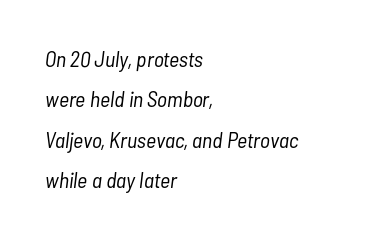
The image shows 22 px text type, italic (leaning right); set left-aligned, line spacing 1.84x, normal letter spacing, not underlined.
